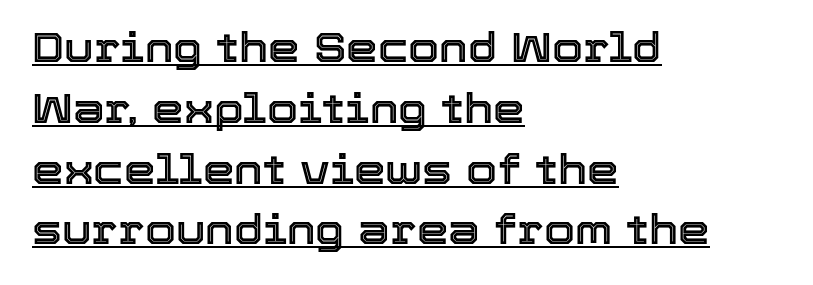
Q: Is the text italic (slanted)? A: No, it is upright.
Q: Is the text underlined? A: Yes.
Q: How is the paragraph aligned? A: Left-aligned.
Q: Is the spacing between letters normal or unusually wide? A: Normal.
Q: Is the spacing between lines tight, normal or loose? A: Normal.
Q: Width (condensed, normal, or wide)? A: Normal.
Q: x-height? A: Medium.
Q: Monospaced? A: No.
